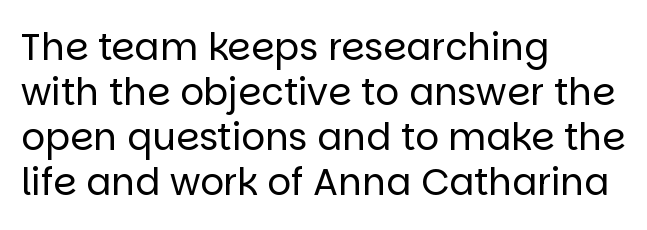
{"serif": "no", "italic": "no", "bold": "no", "weight": "regular", "width": "normal", "stroke_contrast": "low", "x_height": "large", "monospaced": "no", "underline": "no", "align": "left", "line_spacing_ratio": 1.22, "letter_spacing": "normal", "letter_spacing_em": 0.0, "glyph_px": 37}
